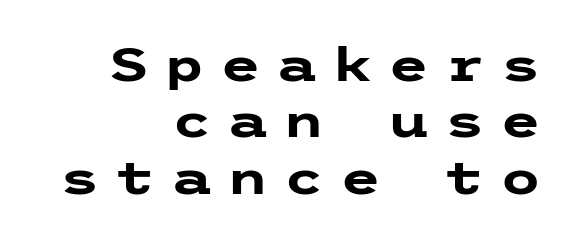
Spacing between characters has been opened up far beyond the box default. Visually the block forms a straight wall on the right and a jagged coastline on the left. The glyphs have the mass of a bold cut. A clean baseline with only descenders dipping below it.
